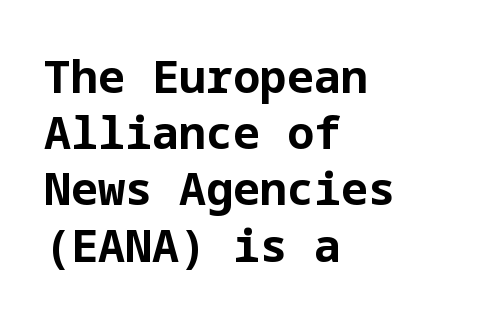
{"serif": "no", "italic": "no", "bold": "yes", "weight": "bold", "width": "normal", "stroke_contrast": "low", "x_height": "medium", "underline": "no", "align": "left", "line_spacing": "normal", "line_spacing_ratio": 1.25, "letter_spacing": "normal", "letter_spacing_em": 0.0, "glyph_px": 45}
